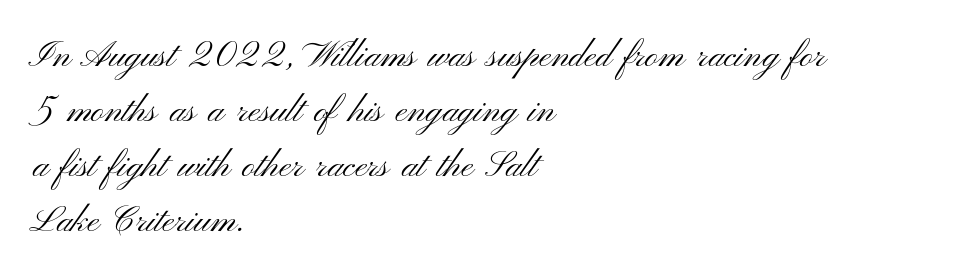
Q: Is the text bold? A: No.
Q: Is the text italic (slanted)? A: Yes.
Q: Is the typeface a serif or a sans-serif typeface? A: Sans-serif.
Q: Is the text underlined? A: No.
Q: How is the paragraph aligned? A: Left-aligned.
Q: Is the spacing between letters normal or unusually wide? A: Normal.
Q: Is the spacing between lines tight, normal or loose? A: Normal.
Q: Width (condensed, normal, or wide)? A: Wide.
Q: Stroke contrast? A: Medium.
Q: x-height? A: Small.
Q: Monospaced? A: No.
